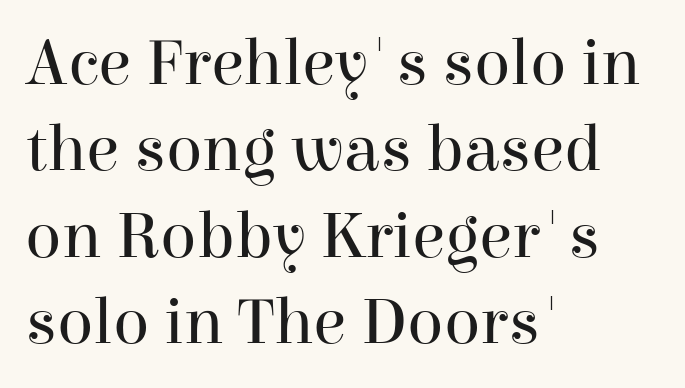
{"serif": "yes", "italic": "no", "bold": "no", "weight": "regular", "width": "normal", "stroke_contrast": "high", "x_height": "medium", "monospaced": "no", "underline": "no", "align": "left", "line_spacing": "normal", "line_spacing_ratio": 1.29, "letter_spacing": "normal", "letter_spacing_em": 0.0, "glyph_px": 67}
